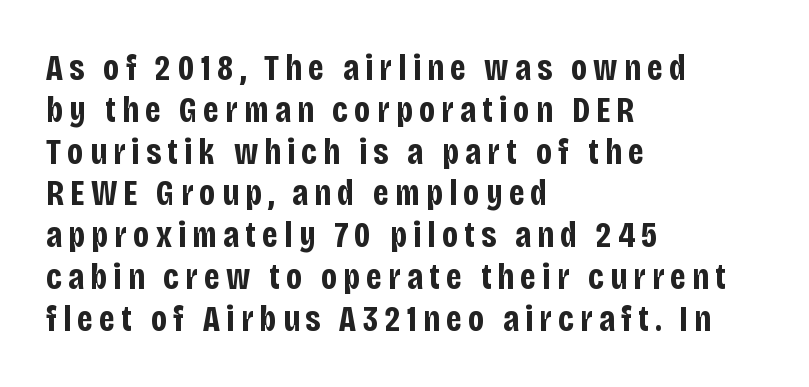
Nope, no serifs anywhere on these letters. Reading down the block, your eye returns to a fixed left position each line. Emphasis by weight is at full strength: bold. The string is rendered with underlining switched off.
